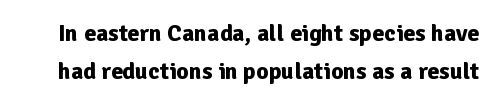
Posture: upright roman. The passage shown is not underscored anywhere. Notice how descenders clear the ascenders below comfortably — that's standard leading. Short note: letters normally spaced.
